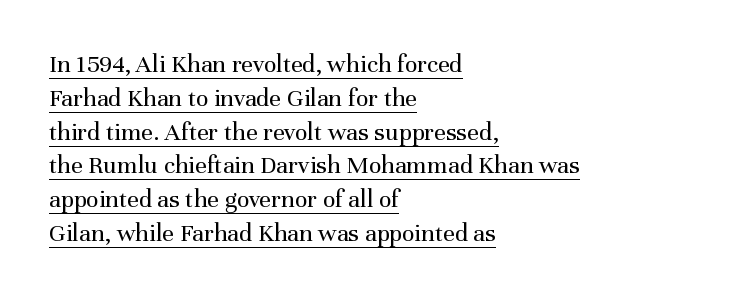
Q: Is the text bold? A: No.
Q: Is the text italic (slanted)? A: No, it is upright.
Q: Is the text underlined? A: Yes.
Q: How is the paragraph aligned? A: Left-aligned.
Q: Is the spacing between letters normal or unusually wide? A: Normal.
Q: Is the spacing between lines tight, normal or loose? A: Normal.
